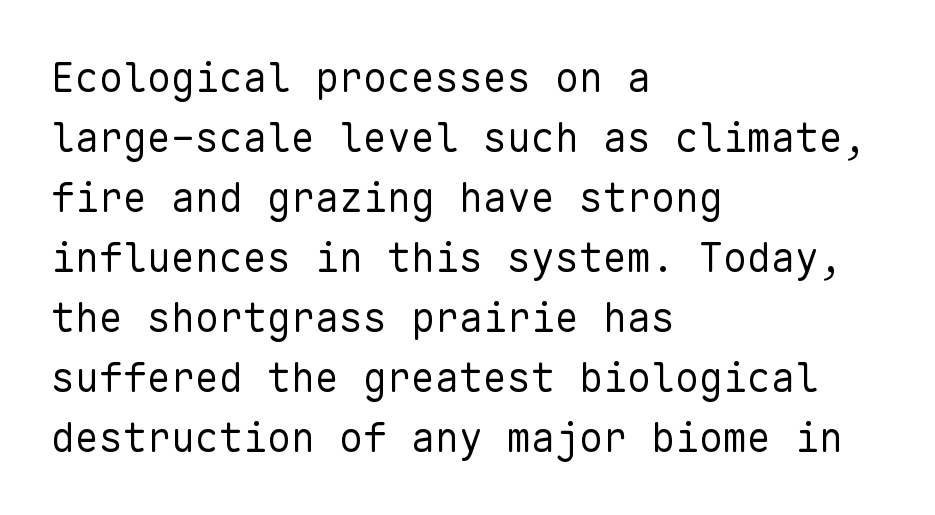
The strokes are not fattened; the text isn't bold. Every character sits straight up, as roman type does. A typesetter would call this leading conventional body-copy spacing. Check where the strokes stop: nothing finishes them off — pure sans.
